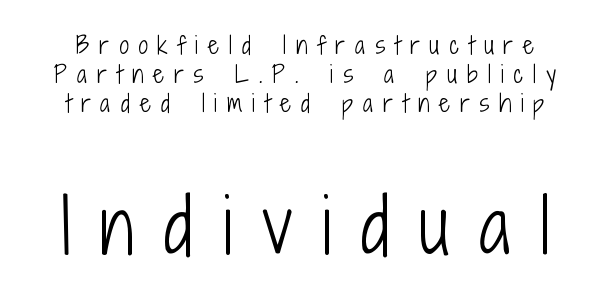
These two chunks differ in scale, with the bottom chunk taking the larger measure. These lines are rendered in a variable-pitch font. The lettering stays uniformly vertical, giving the passage a roman look. Serif or sans? Sans — the stroke terminals are bare. Compared with typical body copy, the letter spacing here is much looser. Nobody drew a line under any word here.
